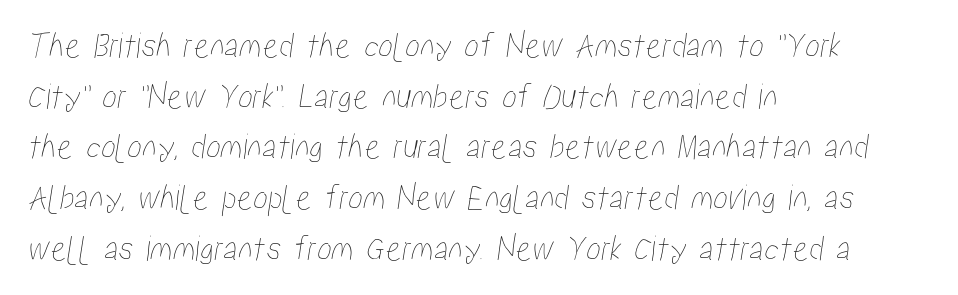
{"width": "condensed", "stroke_contrast": "low", "x_height": "medium", "monospaced": "no", "underline": "no", "align": "left", "line_spacing": "normal", "line_spacing_ratio": 1.37, "letter_spacing": "normal", "letter_spacing_em": 0.0, "glyph_px": 37}
